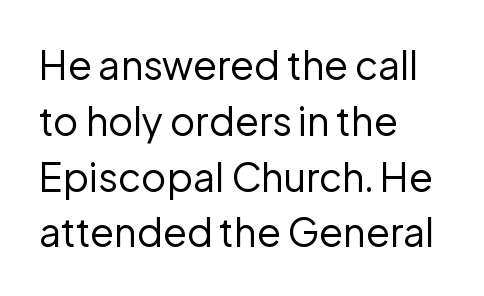
The image shows 39 px regular-weight sans-serif type, upright; set left-aligned, normal line spacing (1.43x), normal letter spacing, not underlined; low stroke contrast and a medium x-height.
